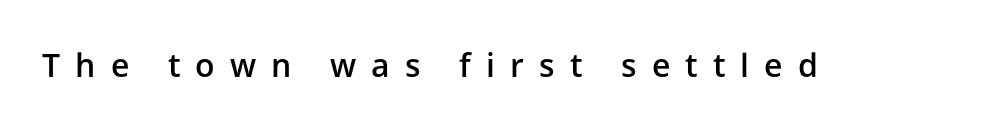
{"serif": "no", "italic": "no", "bold": "semi", "weight": "semibold", "width": "normal", "stroke_contrast": "low", "x_height": "medium", "monospaced": "no", "underline": "no", "letter_spacing": "wide", "letter_spacing_em": 0.47, "glyph_px": 32}
